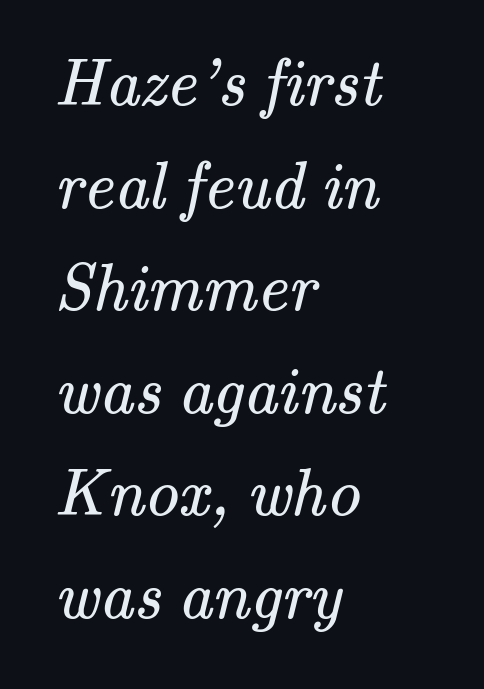
These lines are composed in type with serifs. The face used here is rendered with its standard letterfit. No word sits above an underline. The vertical gap from one line to the next is medium. The characters are drawn with everyday or finer stroke widths. The letters advance in unequal steps, a hallmark of proportional type.
